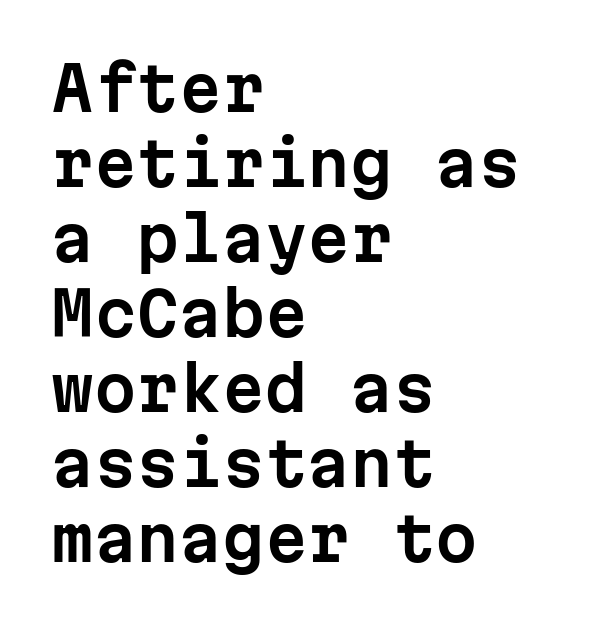
The image shows 61 px sans-serif type, upright, monospaced; set left-aligned, line spacing 1.23x, normal letter spacing, not underlined; low stroke contrast and a medium x-height.
